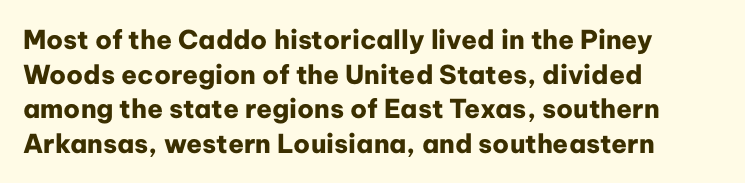
Q: Is the text bold? A: Yes.
Q: Is the text italic (slanted)? A: No, it is upright.
Q: Is the text underlined? A: No.
Q: How is the paragraph aligned? A: Left-aligned.
Q: Is the spacing between letters normal or unusually wide? A: Normal.
Q: Is the spacing between lines tight, normal or loose? A: Normal.
